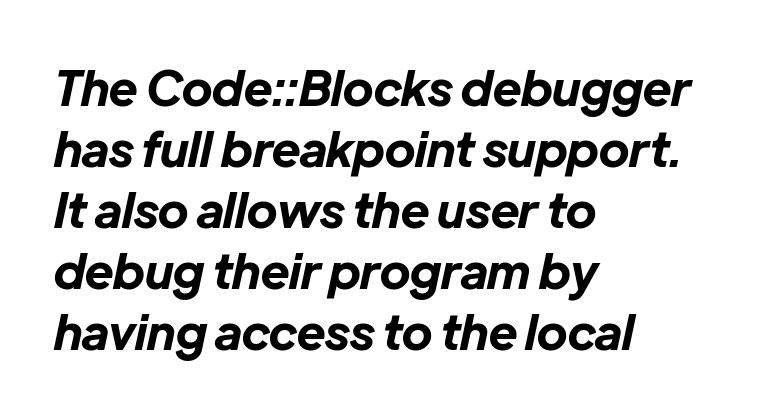
Quick note: italic. Descenders hang freely into open space. Where is the straight margin? On the left. Character widths vary here, with narrow letters taking less room than wide ones.
